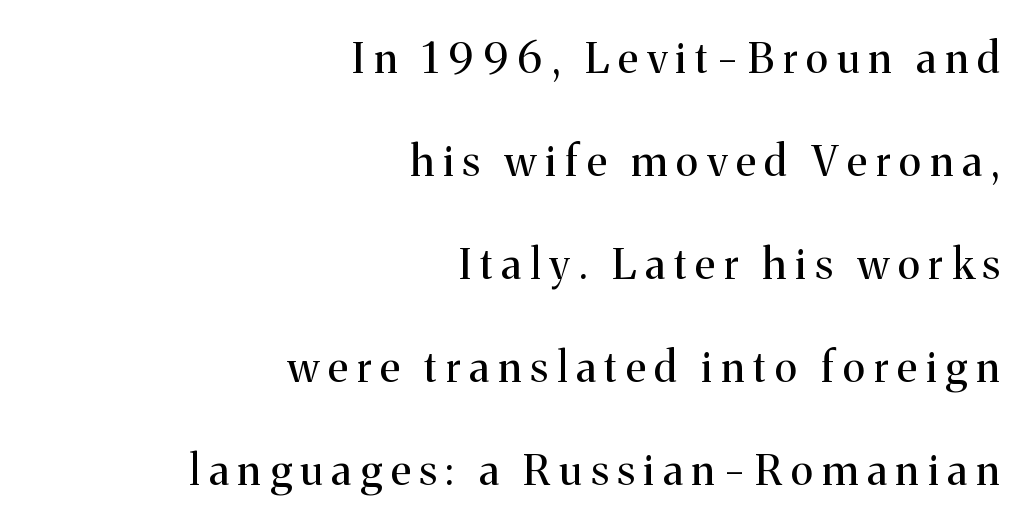
The image shows 42 px regular-weight serif type, upright; set right-aligned, loose line spacing (2.45x), unusually wide letter spacing (+0.22 em), not underlined; medium stroke contrast and a medium x-height.
